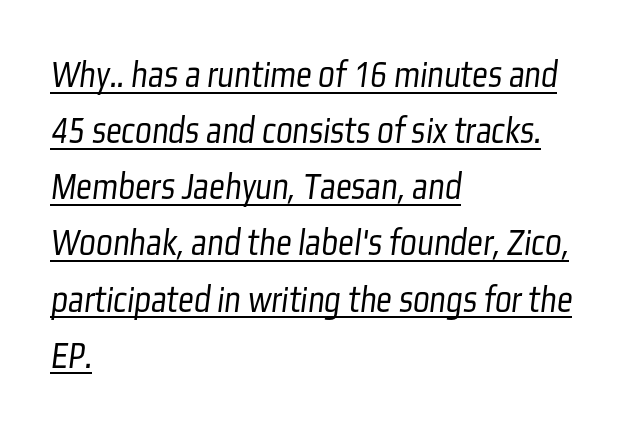
The image shows 39 px light, condensed sans-serif type; set left-aligned, normal line spacing (1.44x), normal letter spacing, underlined; low stroke contrast and a medium x-height.
